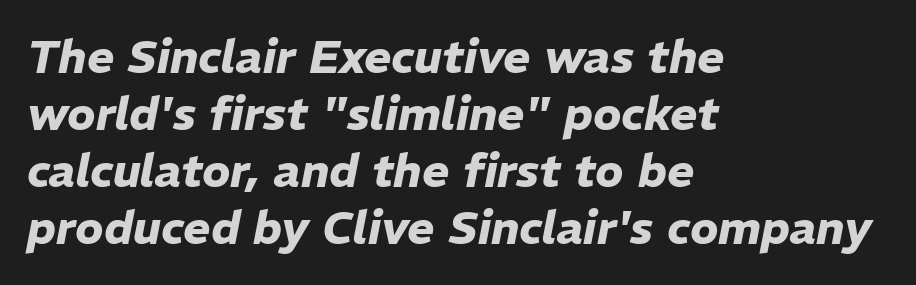
Just letters on the line, the space beneath them empty. Teacher's note: observe the even left margin — that is flush-left alignment. Tall strokes in this sample are angled rather than plumb. Emphasis by weight is at full strength: bold. Character widths vary here, with narrow letters taking less room than wide ones. You could call the tracking neutral — neither tight nor loose.
